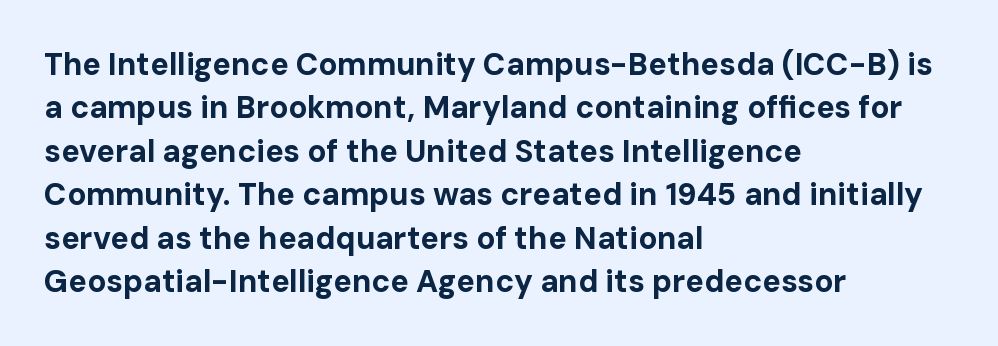
The image shows 31 px bold sans-serif type, upright; set left-aligned, normal line spacing (1.4x), normal letter spacing, not underlined; low stroke contrast and a medium x-height.
